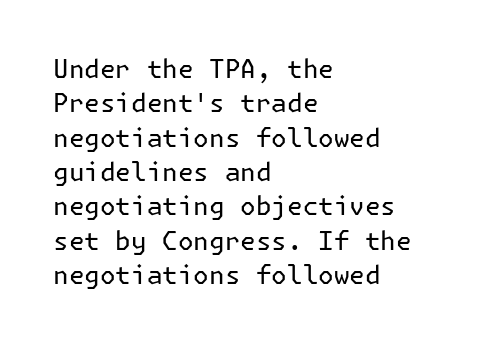
Leftover space on each line is placed entirely after the last word. Notice how the stems are strictly vertical — no italics here. The rendering uses a moderate line-height, typical for paragraphs. Underlining? Definitely not there. A light-to-regular cut is what we see here.
